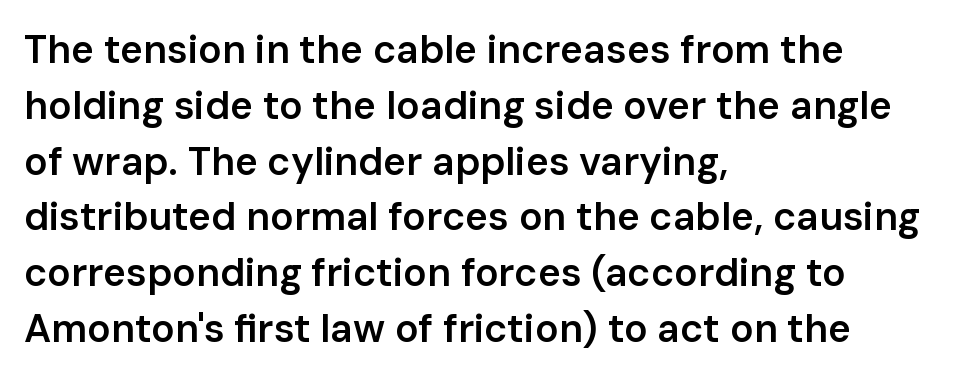
Q: Is the text bold? A: Semi-bold.
Q: Is the text italic (slanted)? A: No, it is upright.
Q: Is the typeface a serif or a sans-serif typeface? A: Sans-serif.
Q: Is the text underlined? A: No.
Q: How is the paragraph aligned? A: Left-aligned.
Q: Is the spacing between letters normal or unusually wide? A: Normal.
Q: Is the spacing between lines tight, normal or loose? A: Normal.
Q: Width (condensed, normal, or wide)? A: Normal.
Q: Stroke contrast? A: Low.
Q: x-height? A: Medium.
Q: Monospaced? A: No.
